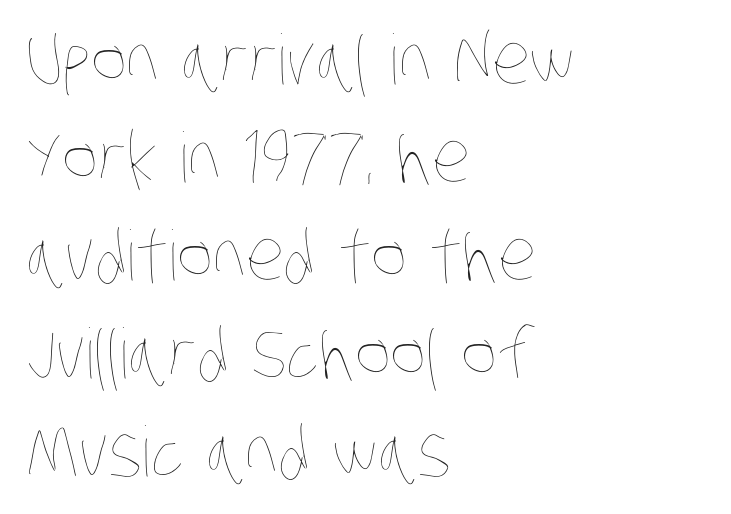
Q: Is the text bold? A: No.
Q: Is the text underlined? A: No.
Q: How is the paragraph aligned? A: Left-aligned.
Q: Is the spacing between letters normal or unusually wide? A: Normal.
Q: Is the spacing between lines tight, normal or loose? A: Normal.
Q: Width (condensed, normal, or wide)? A: Condensed.
Q: Stroke contrast? A: Low.
Q: x-height? A: Large.
Q: Monospaced? A: No.
